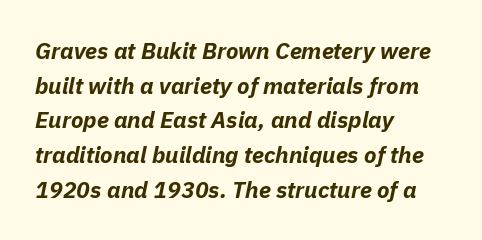
The image shows 23 px bold type, italic (leaning right); set left-aligned, normal line spacing (1.51x), normal letter spacing, not underlined.
